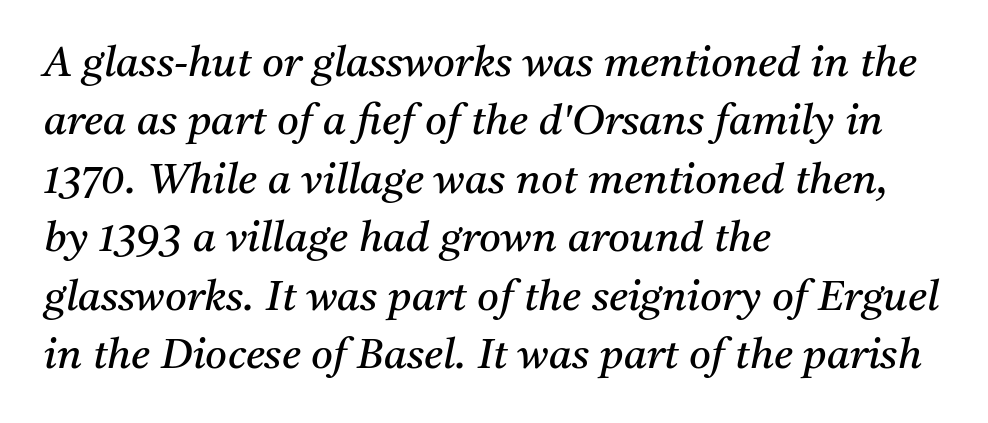
{"serif": "yes", "italic": "yes", "lean": "right", "slant_degrees": 11, "bold": "no", "weight": "regular", "width": "normal", "stroke_contrast": "medium", "x_height": "medium", "monospaced": "no", "underline": "no", "align": "left", "line_spacing": "normal", "line_spacing_ratio": 1.39, "letter_spacing": "normal", "letter_spacing_em": 0.0, "glyph_px": 42}
